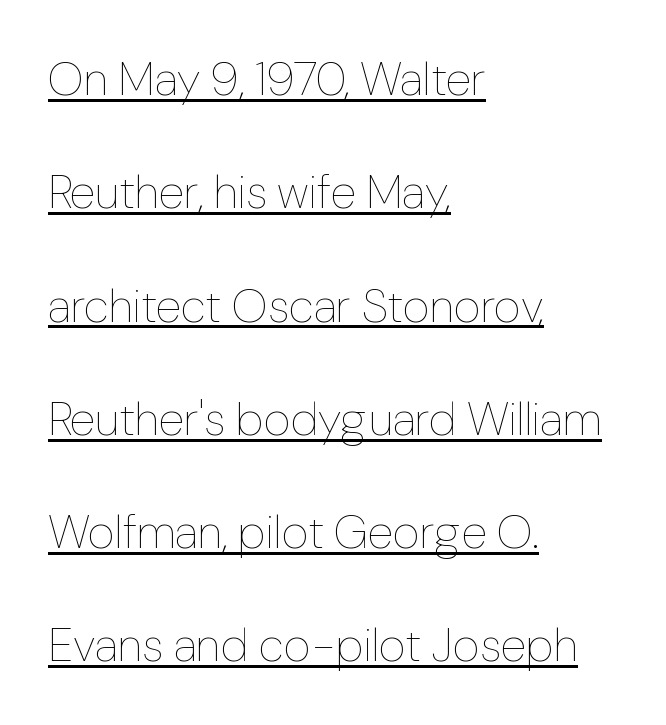
Note the varied advance widths — an 'i' is clearly narrower than an 'm'. Honestly, the rows look like they've been pulled way apart. The font's upright variant was chosen for this text. Default kerning and tracking; the words read as compact shapes.
